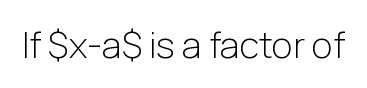
Each letter's strokes conclude bluntly, with no projecting serifs. Does the lettering tilt? It doesn't — this is upright. These lines are rendered in a variable-pitch font. The space directly below the letters is spotless.
